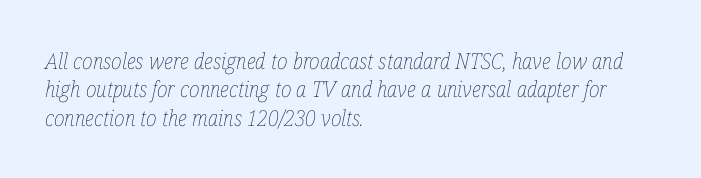
The image shows 22 px text type, italic (leaning right); set left-aligned, normal line spacing (1.29x), normal letter spacing, not underlined.
